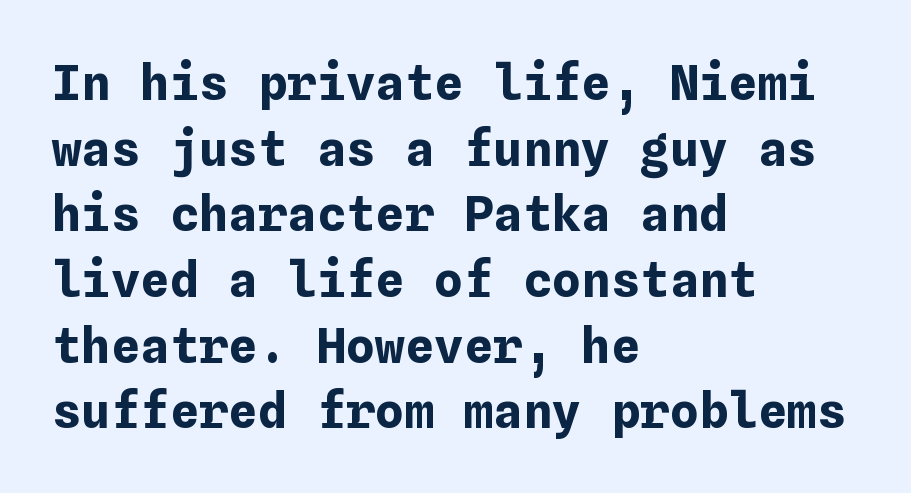
Whoever set this chose a conventional vertical rhythm. The font's upright variant was chosen for this text. Descender tails drop into unmarked territory. Heavy, bold letterforms. The paragraph shown leans on its left margin. Honestly, the letter spacing is just normal — you wouldn't notice it.
